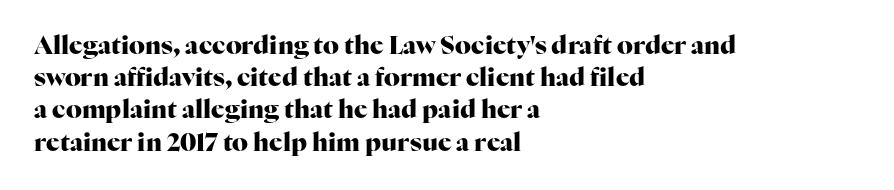
The image shows 25 px bold type, upright; set left-aligned, normal line spacing (1.29x), normal letter spacing, not underlined.
